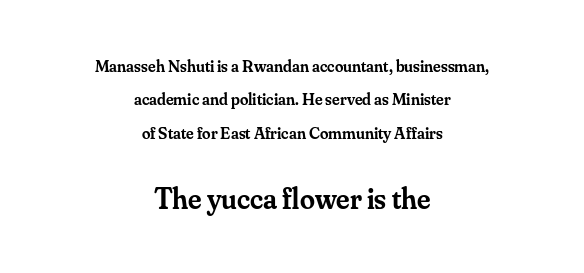
The image shows 30 px semibold serif type, upright; set centered, loose line spacing (1.97x), normal letter spacing, not underlined; the second (bottom) block is 1.76x larger; medium stroke contrast and a small x-height.
